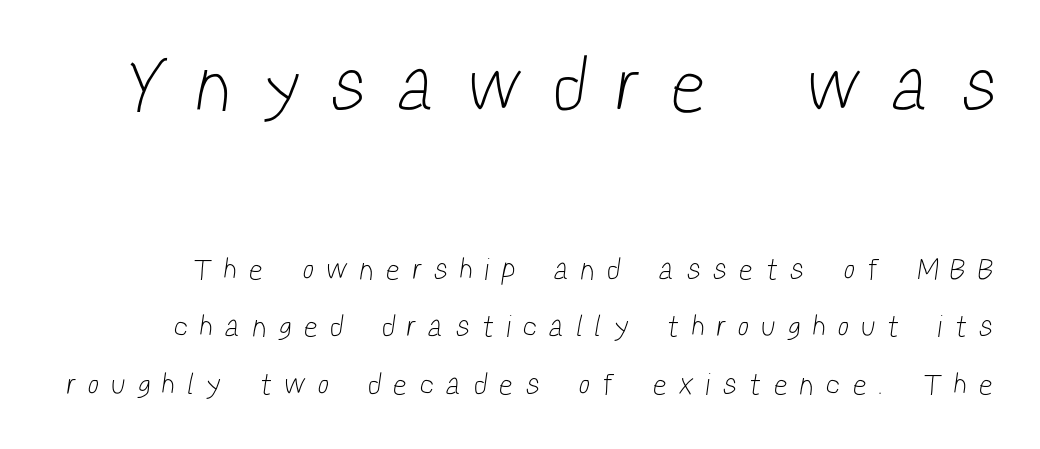
The image shows 76 px light, condensed sans-serif type; set loose line spacing (1.91x), unusually wide letter spacing (+0.49 em), not underlined; the first (top) block is 2.53x larger; low stroke contrast and a medium x-height.
